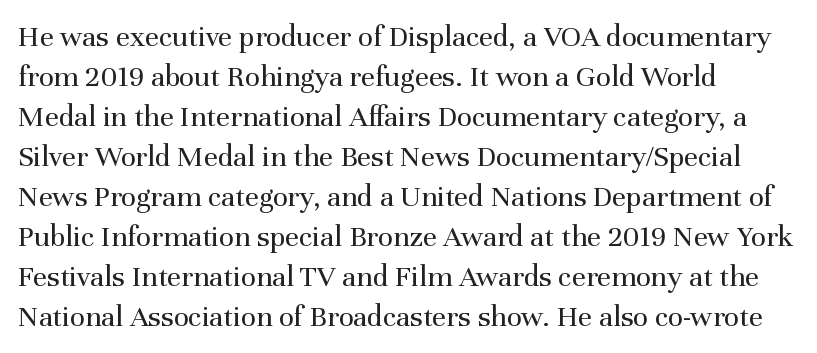
Q: Is the text bold? A: No.
Q: Is the text italic (slanted)? A: No, it is upright.
Q: Is the typeface a serif or a sans-serif typeface? A: Serif.
Q: Is the text underlined? A: No.
Q: How is the paragraph aligned? A: Left-aligned.
Q: Is the spacing between letters normal or unusually wide? A: Normal.
Q: Is the spacing between lines tight, normal or loose? A: Normal.
Q: Width (condensed, normal, or wide)? A: Normal.
Q: Stroke contrast? A: Medium.
Q: x-height? A: Medium.
Q: Monospaced? A: No.
